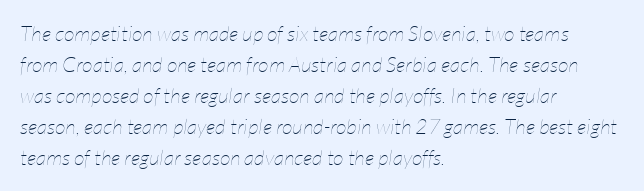
The image shows 21 px text type, italic (leaning right); set left-aligned, normal line spacing (1.48x), normal letter spacing, not underlined.
